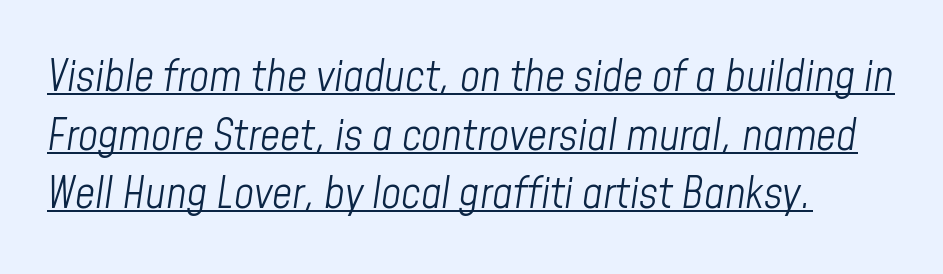
This sample has the flowing, uneven cadence of proportional lettering. The horizontal fit of the characters is conventional and even. Evenly set lines give the paragraph a standard silhouette. No heavy texture on the line: the type isn't bold. Caption: lettering with a line underneath. Style check: oblique.
